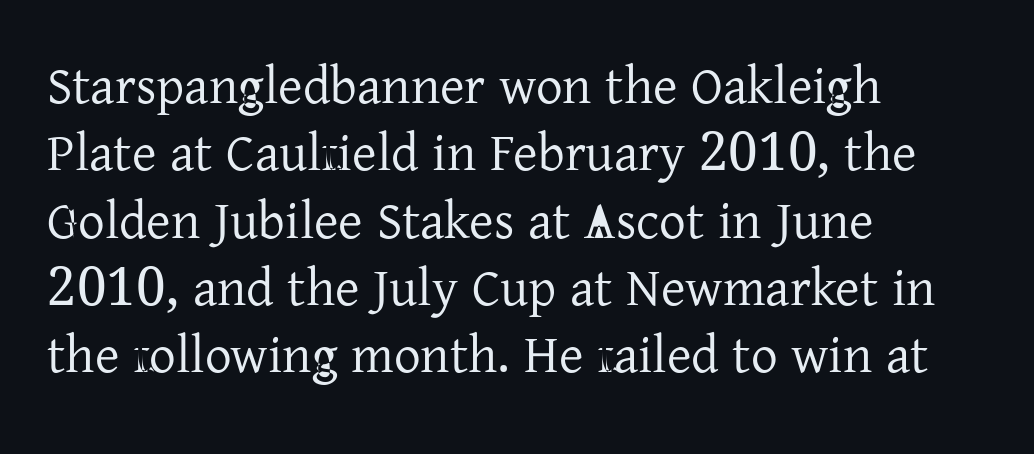
Q: Is the text bold? A: No.
Q: Is the text italic (slanted)? A: No, it is upright.
Q: Is the typeface a serif or a sans-serif typeface? A: Serif.
Q: Is the text underlined? A: No.
Q: How is the paragraph aligned? A: Left-aligned.
Q: Is the spacing between letters normal or unusually wide? A: Normal.
Q: Is the spacing between lines tight, normal or loose? A: Normal.
Q: Width (condensed, normal, or wide)? A: Normal.
Q: Stroke contrast? A: Low.
Q: x-height? A: Medium.
Q: Monospaced? A: No.
